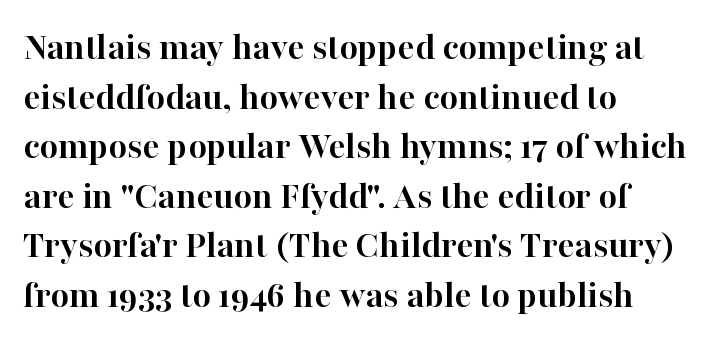
The face used here is proportionally spaced, like ordinary book or web type. Compared with typical body copy, the letter spacing here is the same. The text was rendered using a seriffed face with decorative stroke endings. Teacher's note: observe the even left margin — that is flush-left alignment. It's the straight-up-and-down kind of type.
